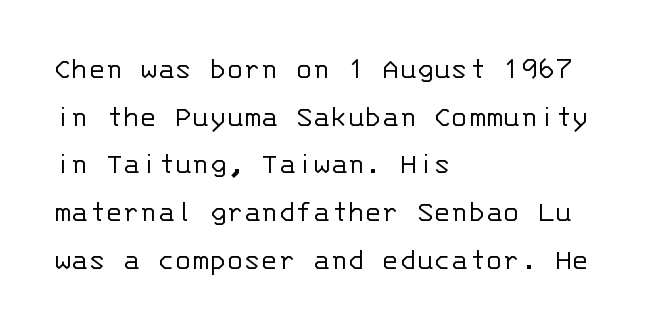
Q: Is the text bold? A: No.
Q: Is the text italic (slanted)? A: No, it is upright.
Q: Is the typeface a serif or a sans-serif typeface? A: Sans-serif.
Q: Is the text underlined? A: No.
Q: How is the paragraph aligned? A: Left-aligned.
Q: Is the spacing between letters normal or unusually wide? A: Normal.
Q: Is the spacing between lines tight, normal or loose? A: Normal.
Q: Width (condensed, normal, or wide)? A: Normal.
Q: Stroke contrast? A: Low.
Q: x-height? A: Large.
Q: Monospaced? A: Yes.
